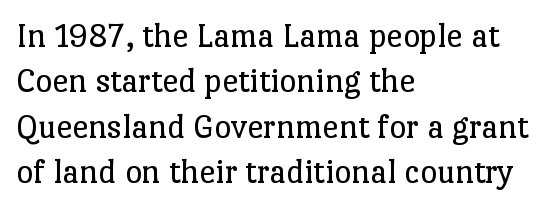
The image shows 36 px regular-weight serif type, upright; set left-aligned, normal line spacing (1.26x), normal letter spacing, not underlined; low stroke contrast and a medium x-height.
